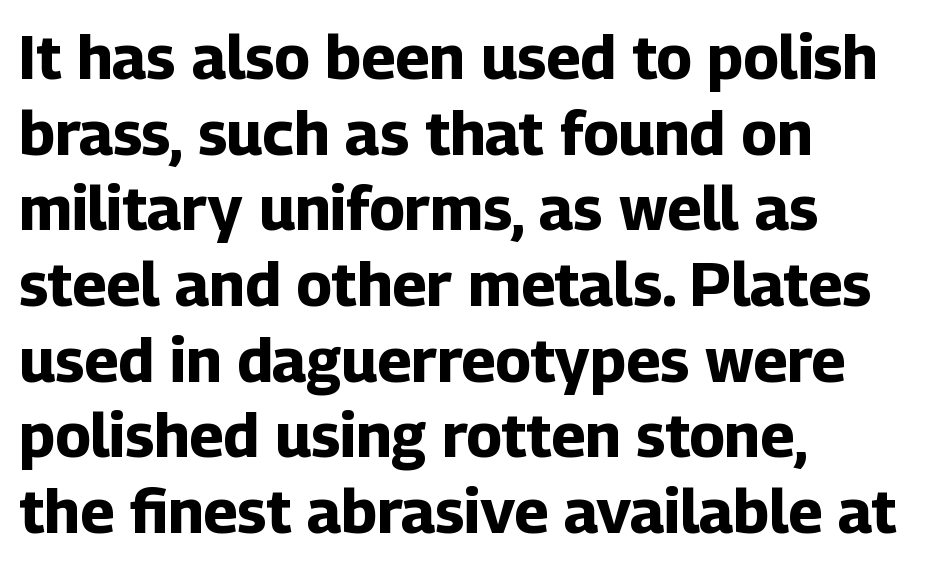
Short note: letters normally spaced. Rule under the text: the space is simply empty. The lettering stays uniformly vertical, giving the passage a roman look. Alignment: flush left. Heavy-handed strokes throughout: this text is bold.
